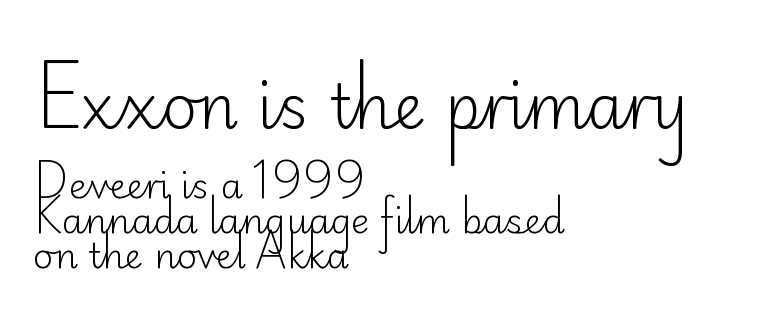
{"serif": "no", "italic": "no", "bold": "no", "weight": "light", "width": "normal", "stroke_contrast": "low", "x_height": "small", "monospaced": "no", "underline": "no", "align": "left", "line_spacing": "tight", "line_spacing_ratio": 1.0, "letter_spacing": "normal", "letter_spacing_em": 0.0, "larger_block": "first", "size_ratio": 1.74, "glyph_px": 61}
